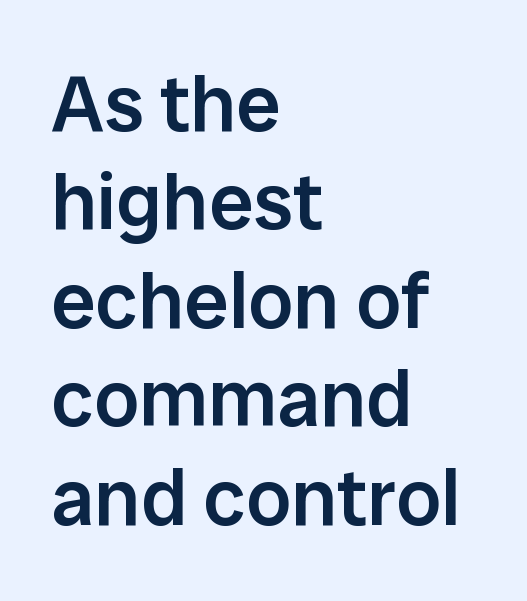
Nobody drew a line under any word here. When letters stand straight like this, we call the style roman or upright. The sample has been set in demibold, a notch under bold. Letterform terminals end flat and unadorned throughout the passage. Note the varied advance widths — an 'i' is clearly narrower than an 'm'.
